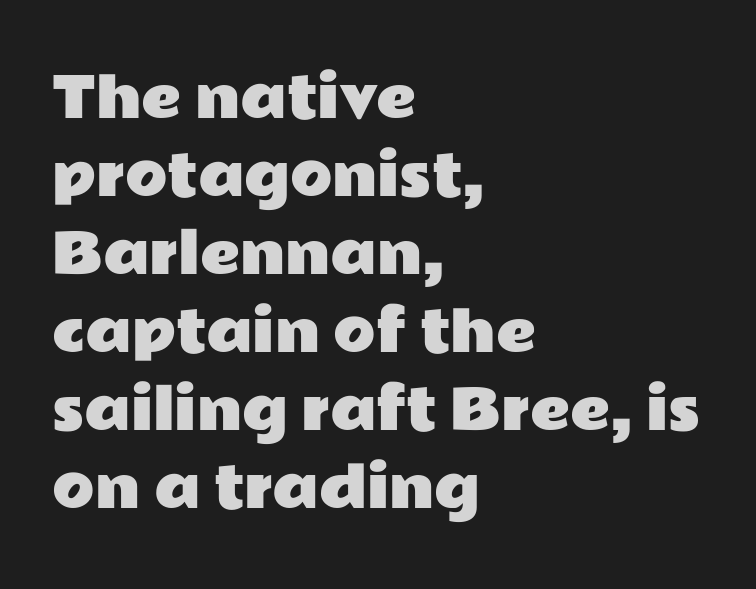
Q: Is the text italic (slanted)? A: No, it is upright.
Q: Is the typeface a serif or a sans-serif typeface? A: Sans-serif.
Q: Is the text underlined? A: No.
Q: How is the paragraph aligned? A: Left-aligned.
Q: Is the spacing between letters normal or unusually wide? A: Normal.
Q: Is the spacing between lines tight, normal or loose? A: Normal.
Q: Width (condensed, normal, or wide)? A: Wide.
Q: Stroke contrast? A: Low.
Q: x-height? A: Medium.
Q: Monospaced? A: No.
